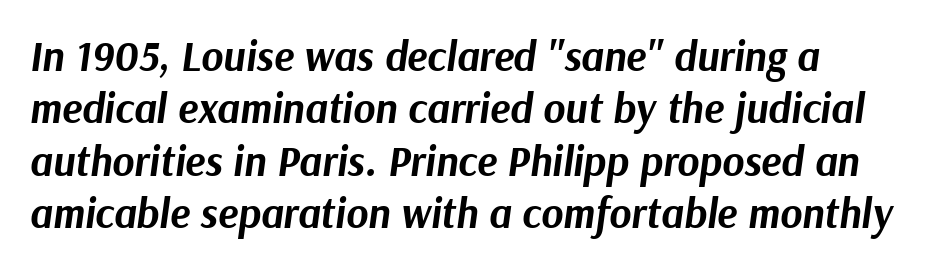
The image shows 42 px bold type, italic (leaning right); set normal line spacing (1.25x), normal letter spacing, not underlined; medium stroke contrast and a medium x-height.
